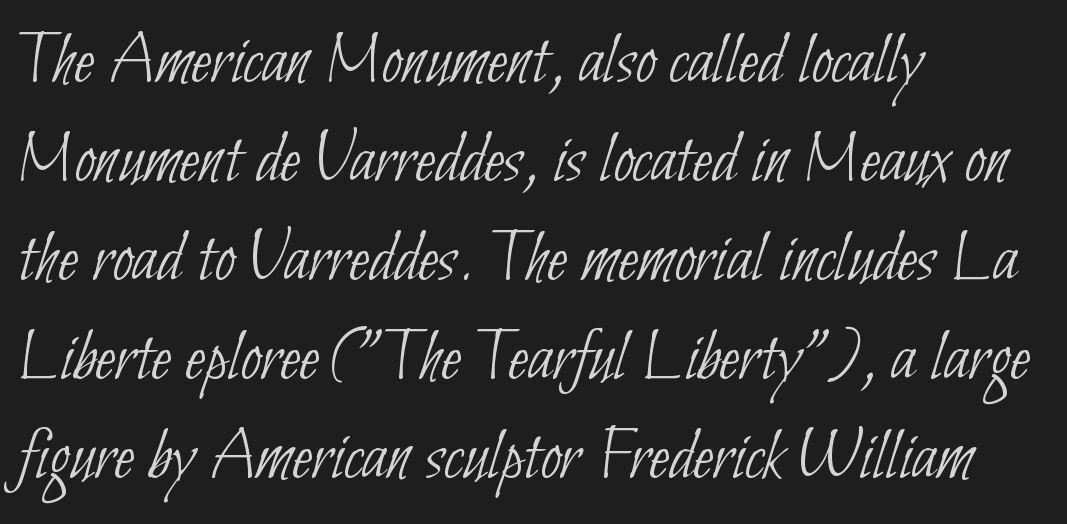
The image shows 75 px thin, condensed sans-serif type; set left-aligned, normal line spacing (1.32x), normal letter spacing, not underlined; low stroke contrast and a small x-height.
